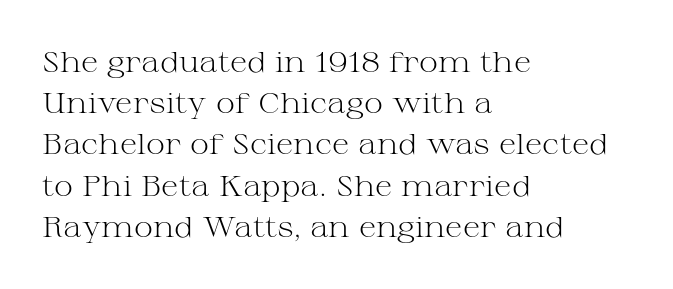
The image shows 29 px light, wide serif type, upright; set left-aligned, normal line spacing (1.42x), normal letter spacing, not underlined; medium stroke contrast and a medium x-height.
